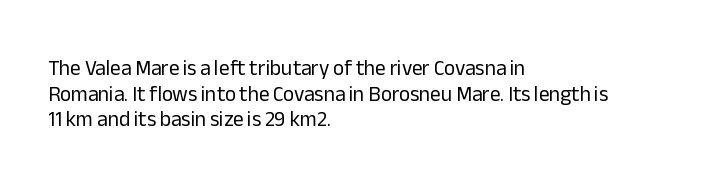
Q: Is the text bold? A: No.
Q: Is the text italic (slanted)? A: No, it is upright.
Q: Is the text underlined? A: No.
Q: How is the paragraph aligned? A: Left-aligned.
Q: Is the spacing between letters normal or unusually wide? A: Normal.
